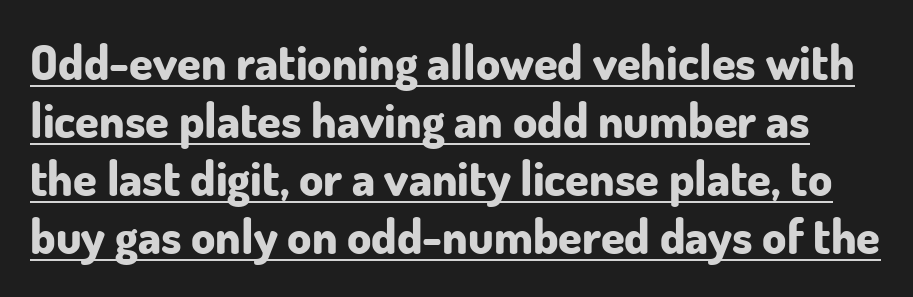
{"serif": "no", "italic": "no", "bold": "yes", "weight": "bold", "width": "normal", "stroke_contrast": "low", "x_height": "small", "monospaced": "no", "underline": "yes", "line_spacing_ratio": 1.21, "letter_spacing": "normal", "letter_spacing_em": 0.0, "glyph_px": 48}
